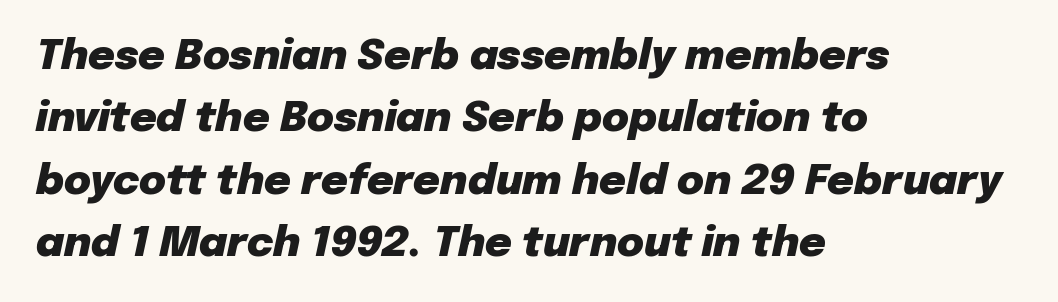
{"italic": "yes", "lean": "right", "slant_degrees": 12, "bold": "yes", "weight": "heavy", "width": "normal", "stroke_contrast": "low", "x_height": "medium", "monospaced": "no", "underline": "no", "align": "left", "line_spacing": "normal", "line_spacing_ratio": 1.52, "letter_spacing": "normal", "letter_spacing_em": 0.0, "glyph_px": 41}
